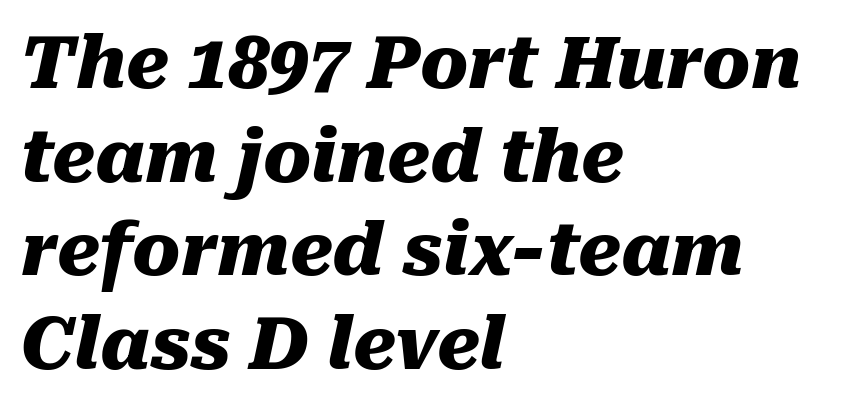
Q: Is the text bold? A: Yes.
Q: Is the text italic (slanted)? A: Yes, it leans right by about 10 degrees.
Q: Is the text underlined? A: No.
Q: How is the paragraph aligned? A: Left-aligned.
Q: Is the spacing between letters normal or unusually wide? A: Normal.
Q: Is the spacing between lines tight, normal or loose? A: Normal.
Q: Width (condensed, normal, or wide)? A: Normal.
Q: Stroke contrast? A: Medium.
Q: x-height? A: Medium.
Q: Monospaced? A: No.
